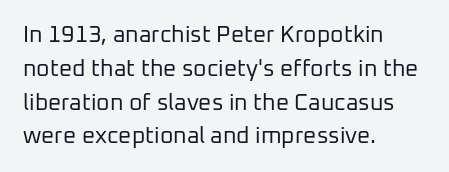
Just letters on the line, the space beneath them empty. Evenly set lines give the paragraph a standard silhouette. Heft: none added — not bold. Notice how the passage keeps a crisp vertical edge on the left only. No extra tracking has been applied to these lines. A roman cut, with each character standing at attention.
